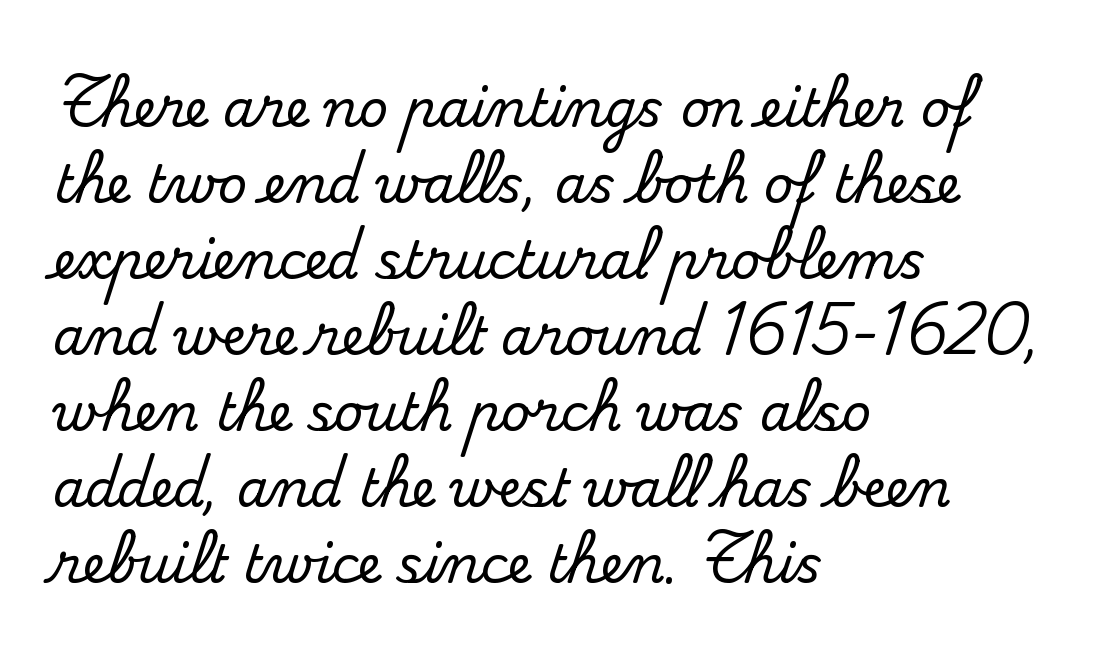
The image shows 51 px text type; set left-aligned, normal line spacing (1.49x), normal letter spacing, not underlined; medium stroke contrast and a small x-height.
